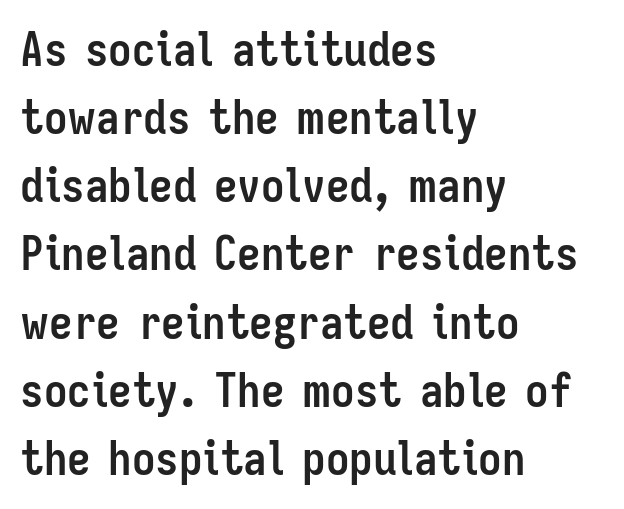
Note: no serifs on the glyphs. The lines in this sample share a left origin and differ only in where they stop. Characters follow at the spacing the type designer built in. A typesetter would call this proportional, since set widths differ per character.
